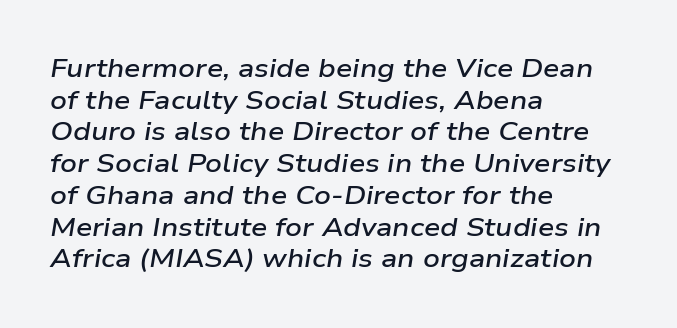
The image shows 26 px text type, italic (leaning right); set left-aligned, line spacing 1.22x, normal letter spacing, not underlined.
